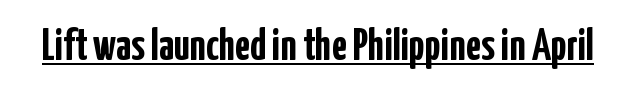
{"serif": "no", "italic": "no", "bold": "yes", "weight": "semibold", "width": "condensed", "stroke_contrast": "low", "x_height": "medium", "monospaced": "no", "underline": "yes", "letter_spacing": "normal", "letter_spacing_em": 0.0, "glyph_px": 44}
